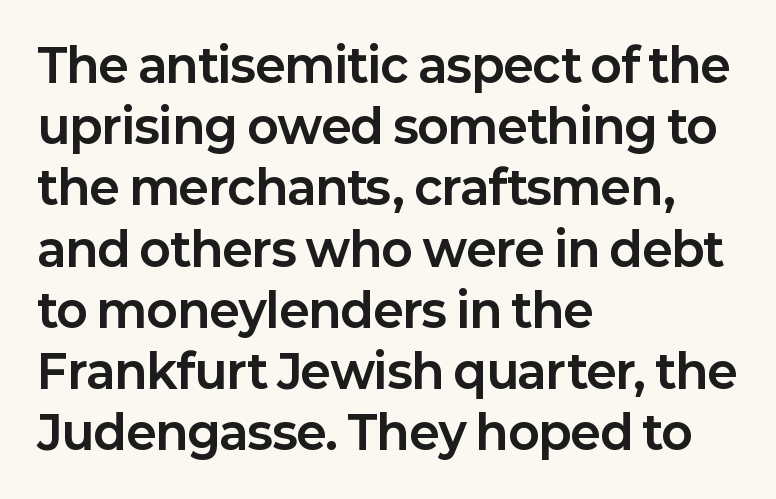
Q: Is the text bold? A: Yes.
Q: Is the text italic (slanted)? A: No, it is upright.
Q: Is the typeface a serif or a sans-serif typeface? A: Sans-serif.
Q: Is the text underlined? A: No.
Q: How is the paragraph aligned? A: Left-aligned.
Q: Is the spacing between letters normal or unusually wide? A: Normal.
Q: Is the spacing between lines tight, normal or loose? A: Normal.
Q: Width (condensed, normal, or wide)? A: Normal.
Q: Stroke contrast? A: Low.
Q: x-height? A: Medium.
Q: Monospaced? A: No.
